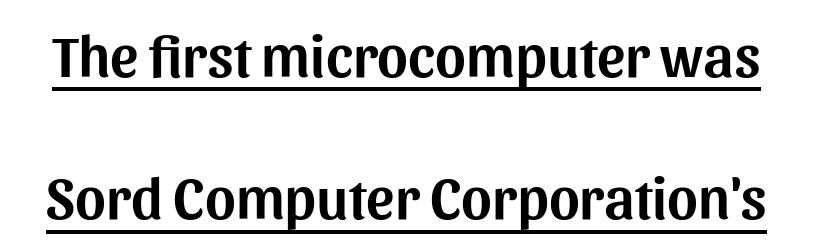
Q: Is the text italic (slanted)? A: No, it is upright.
Q: Is the typeface a serif or a sans-serif typeface? A: Sans-serif.
Q: Is the text underlined? A: Yes.
Q: Is the spacing between letters normal or unusually wide? A: Normal.
Q: Is the spacing between lines tight, normal or loose? A: Loose.
Q: Width (condensed, normal, or wide)? A: Normal.
Q: Stroke contrast? A: Medium.
Q: x-height? A: Medium.
Q: Monospaced? A: No.
